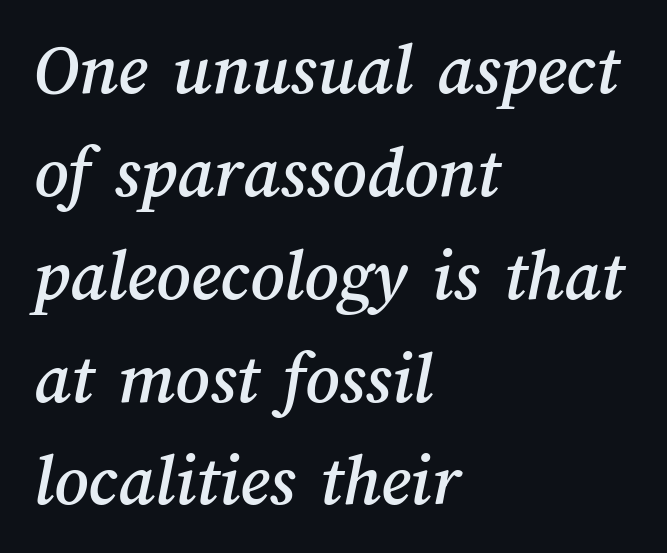
Q: Is the text underlined? A: No.
Q: How is the paragraph aligned? A: Left-aligned.
Q: Is the spacing between letters normal or unusually wide? A: Normal.
Q: Is the spacing between lines tight, normal or loose? A: Normal.
Q: Width (condensed, normal, or wide)? A: Normal.
Q: Stroke contrast? A: Medium.
Q: x-height? A: Medium.
Q: Monospaced? A: No.
